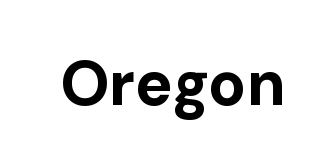
Quick note: not italic, upright. The letters are bold, with thick, heavy strokes. Any mark beneath the type? The region is blank. Here the designer chose a conventional face with non-uniform glyph widths.
